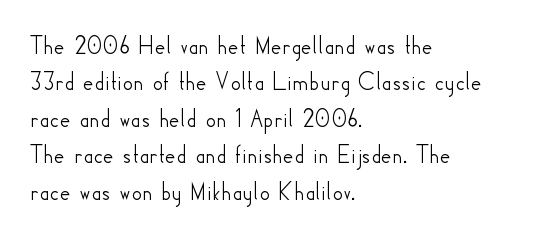
Each line starts at the same left margin while the right side varies. There is no visible air inserted between adjacent glyphs. Baseline-to-baseline distance is the conventional proportion of letter height. No italicization has been applied; the sample stays upright.
